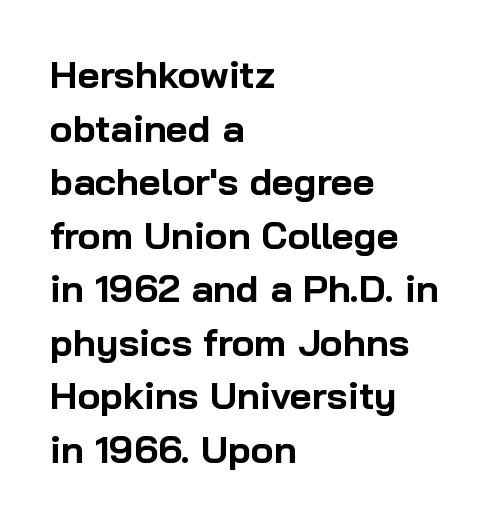
The image shows 38 px bold sans-serif type, upright; set left-aligned, normal line spacing (1.41x), normal letter spacing, not underlined; low stroke contrast and a medium x-height.
